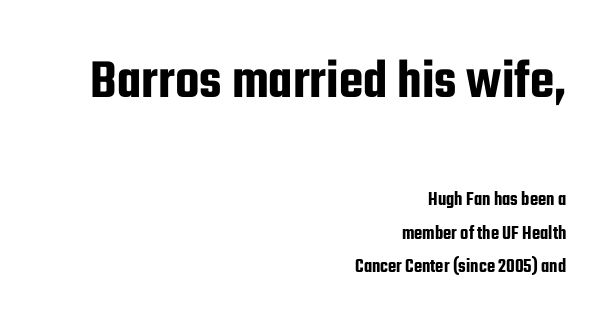
This sample has the flowing, uneven cadence of proportional lettering. A roman cut, with each character standing at attention. Visually, the top section dominates because its glyphs are scaled up. The gaps between neighbouring characters are ordinary and unremarkable.
